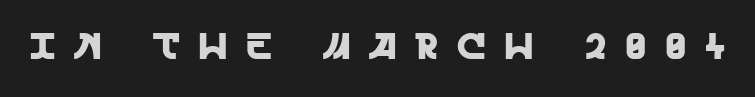
The image shows 37 px sans-serif type, upright; set unusually wide letter spacing (+0.5 em), not underlined; a large x-height.
